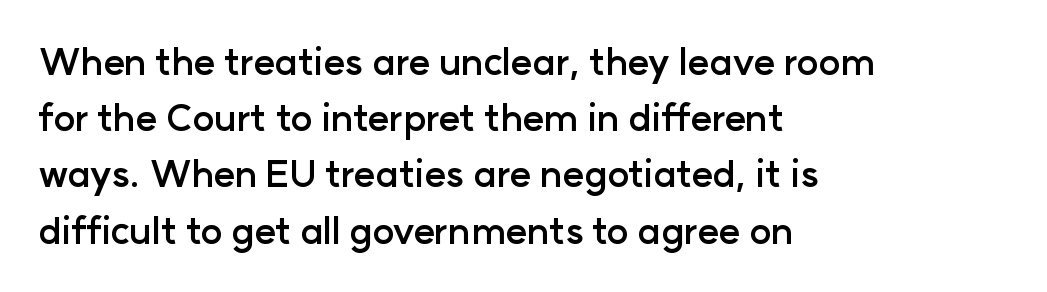
The image shows 37 px semibold sans-serif type, upright; set left-aligned, normal line spacing (1.52x), normal letter spacing, not underlined; low stroke contrast and a medium x-height.
